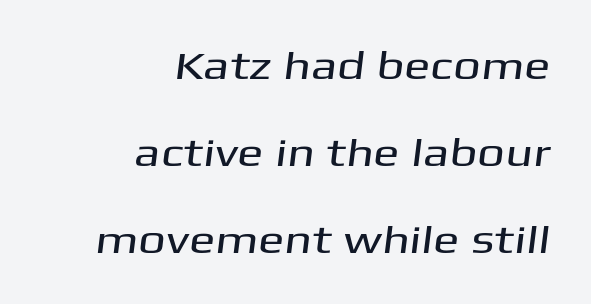
{"serif": "no", "width": "wide", "stroke_contrast": "medium", "x_height": "medium", "monospaced": "no", "underline": "no", "align": "right", "line_spacing": "loose", "line_spacing_ratio": 2.23, "letter_spacing": "normal", "letter_spacing_em": 0.0, "glyph_px": 39}
